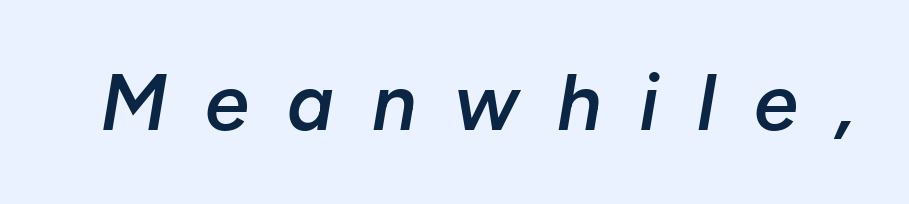
Q: Is the text bold? A: Semi-bold.
Q: Is the text italic (slanted)? A: Yes, it leans right by about 10 degrees.
Q: Is the text underlined? A: No.
Q: Is the spacing between letters normal or unusually wide? A: Unusually wide.
Q: Width (condensed, normal, or wide)? A: Normal.
Q: Stroke contrast? A: Low.
Q: x-height? A: Medium.
Q: Monospaced? A: No.
